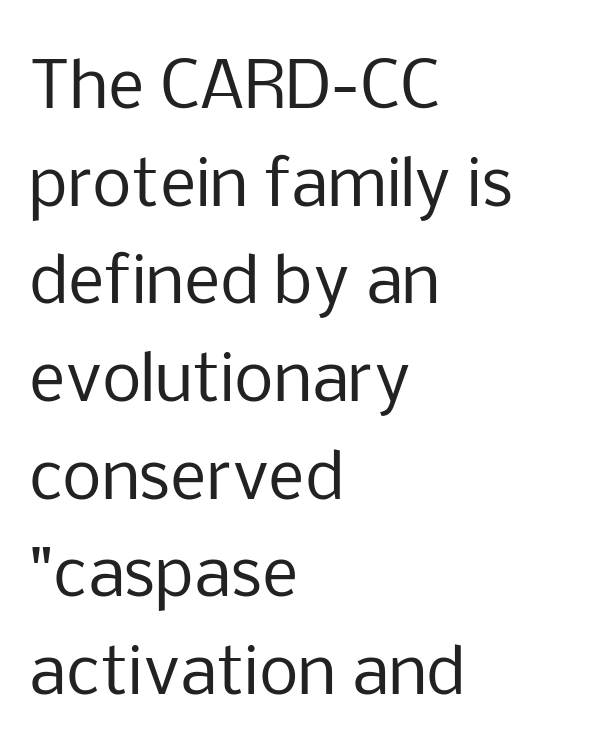
Letterform terminals end flat and unadorned throughout the passage. The gaps between neighbouring characters are ordinary and unremarkable. Unlike italic type, these characters show no tilt at all. Reading down the block, your eye returns to a fixed left position each line. The letterforms sit at book weight or below. A typesetter would call this proportional, since set widths differ per character.
